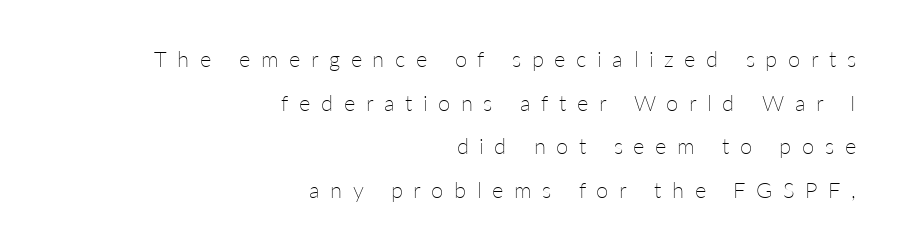
The lettering stays uniformly vertical, giving the passage a roman look. Each line ends at the same right margin while the left side varies. The passage shown has open, widely tracked lettering throughout. In terms of leading, this rendering errs on the spacious side.
